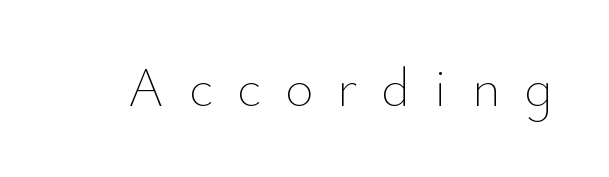
Q: Is the text bold? A: No.
Q: Is the text italic (slanted)? A: No, it is upright.
Q: Is the text underlined? A: No.
Q: Is the spacing between letters normal or unusually wide? A: Unusually wide.
Q: Width (condensed, normal, or wide)? A: Normal.
Q: Stroke contrast? A: Low.
Q: x-height? A: Small.
Q: Monospaced? A: No.
